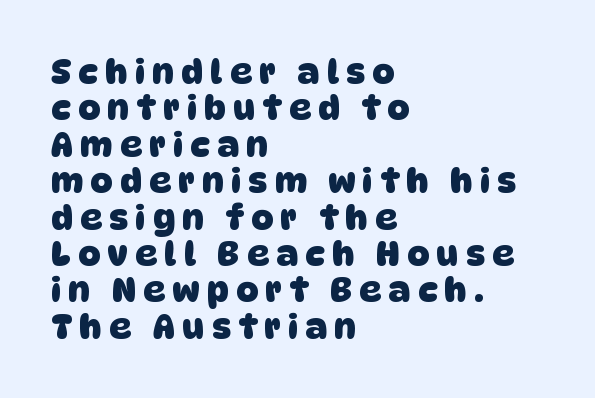
The image shows 34 px heavy sans-serif type; set left-aligned, tight line spacing (1.07x), unusually wide letter spacing (+0.22 em), not underlined; low stroke contrast and a large x-height.
